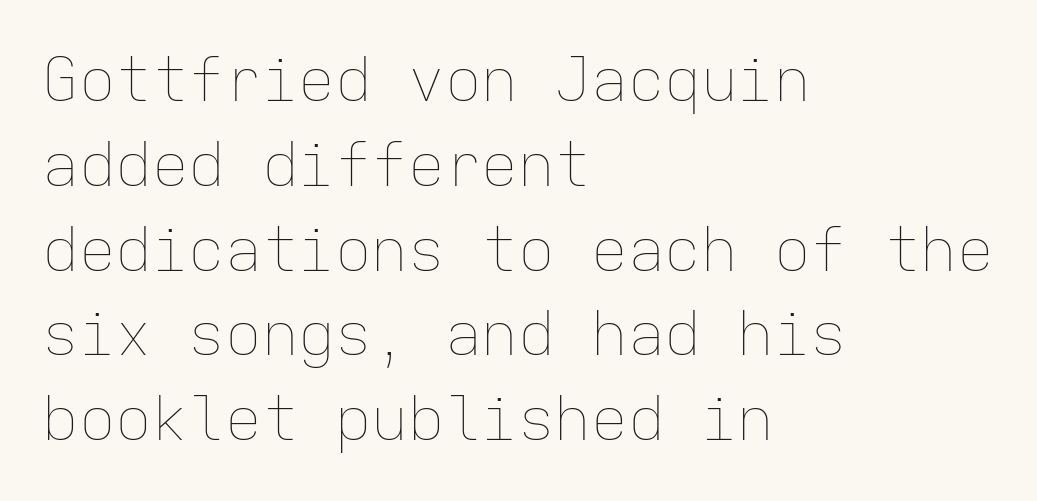
The image shows 61 px thin type, upright, monospaced; set left-aligned, normal line spacing (1.39x), normal letter spacing, not underlined; low stroke contrast and a medium x-height.
